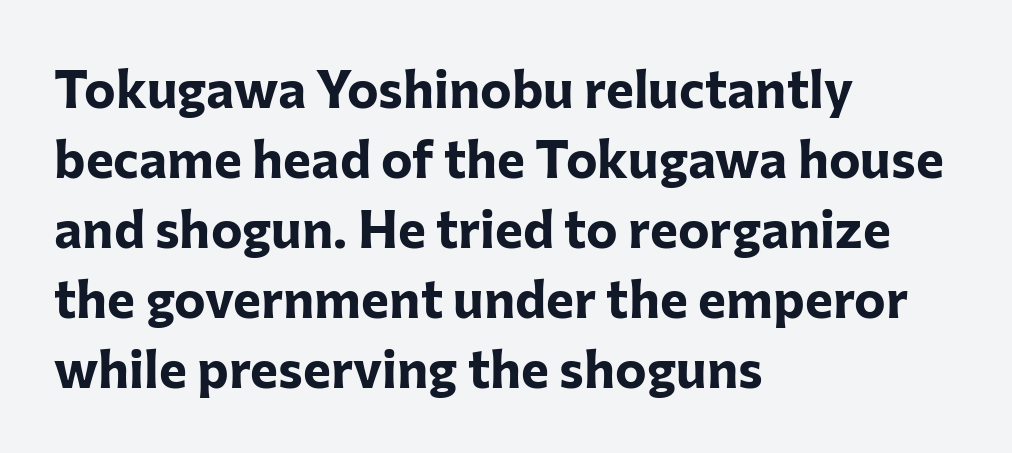
Q: Is the text bold? A: Yes.
Q: Is the text italic (slanted)? A: No, it is upright.
Q: Is the typeface a serif or a sans-serif typeface? A: Sans-serif.
Q: Is the text underlined? A: No.
Q: How is the paragraph aligned? A: Left-aligned.
Q: Is the spacing between letters normal or unusually wide? A: Normal.
Q: Is the spacing between lines tight, normal or loose? A: Normal.
Q: Width (condensed, normal, or wide)? A: Normal.
Q: Stroke contrast? A: Low.
Q: x-height? A: Medium.
Q: Monospaced? A: No.
